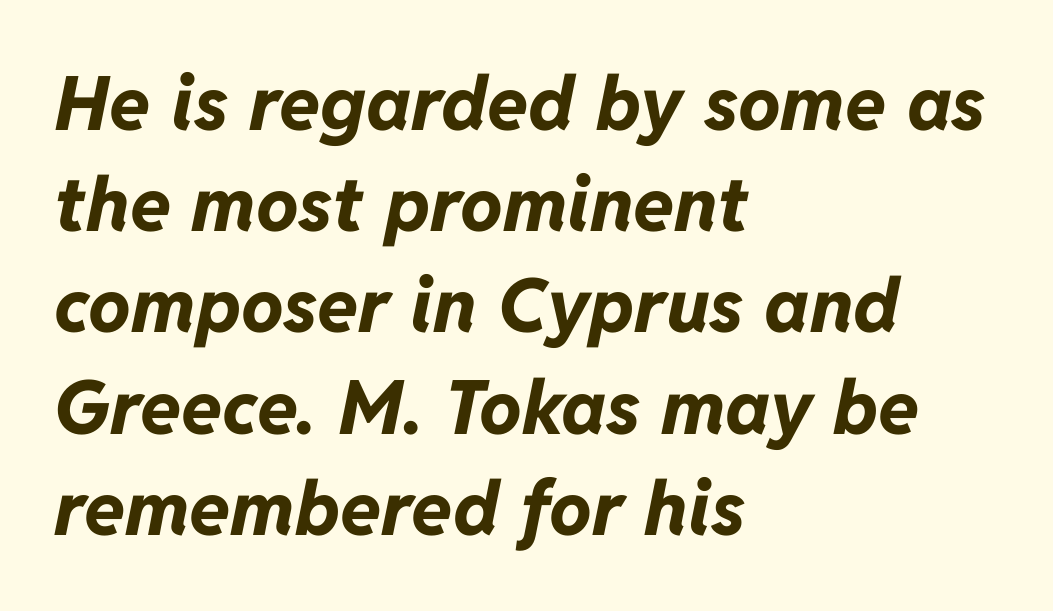
{"italic": "yes", "lean": "right", "slant_degrees": 11, "bold": "yes", "weight": "bold", "width": "normal", "stroke_contrast": "low", "x_height": "medium", "monospaced": "no", "underline": "no", "align": "left", "line_spacing": "normal", "line_spacing_ratio": 1.35, "letter_spacing": "normal", "letter_spacing_em": 0.0, "glyph_px": 75}
